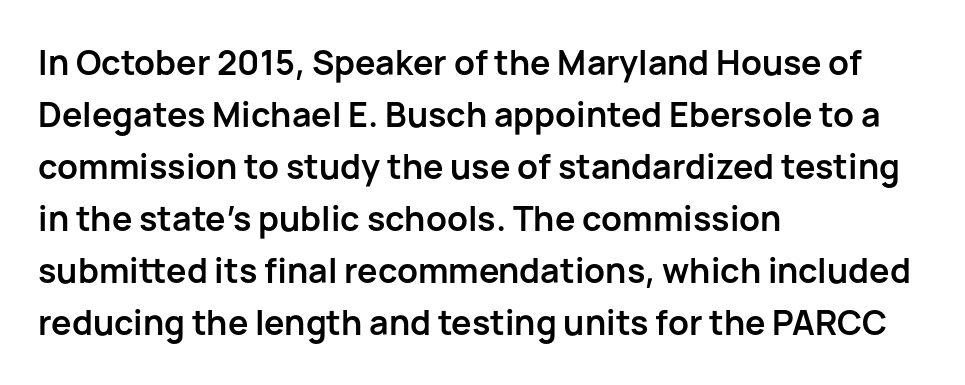
{"serif": "no", "italic": "no", "bold": "yes", "weight": "semibold", "width": "normal", "stroke_contrast": "low", "x_height": "medium", "monospaced": "no", "underline": "no", "align": "left", "line_spacing": "normal", "line_spacing_ratio": 1.53, "letter_spacing": "normal", "letter_spacing_em": 0.0, "glyph_px": 34}
